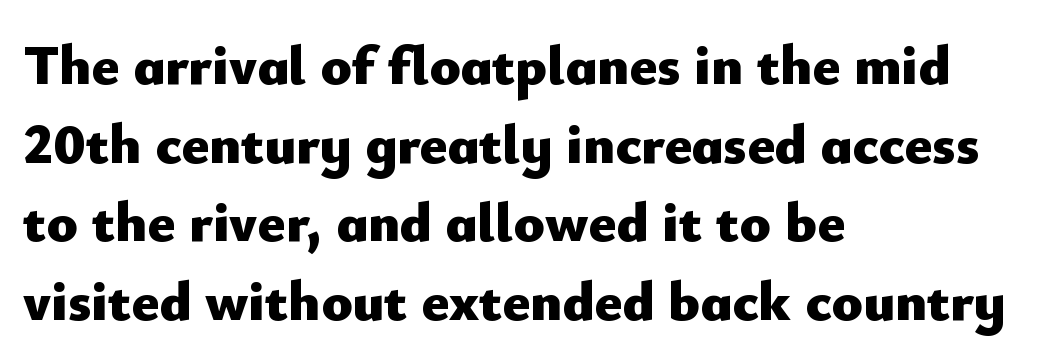
Q: Is the text bold? A: Yes.
Q: Is the text italic (slanted)? A: No, it is upright.
Q: Is the typeface a serif or a sans-serif typeface? A: Sans-serif.
Q: Is the text underlined? A: No.
Q: How is the paragraph aligned? A: Left-aligned.
Q: Is the spacing between letters normal or unusually wide? A: Normal.
Q: Is the spacing between lines tight, normal or loose? A: Normal.
Q: Width (condensed, normal, or wide)? A: Normal.
Q: Stroke contrast? A: Low.
Q: x-height? A: Small.
Q: Monospaced? A: No.
